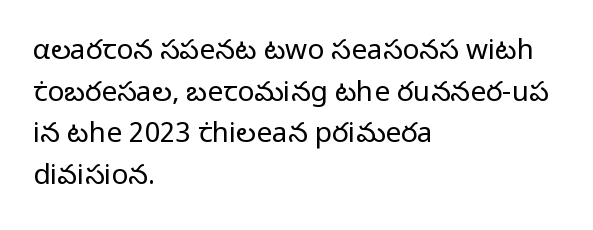
The image shows 28 px regular-weight sans-serif type, upright; set left-aligned, normal line spacing (1.49x), normal letter spacing, not underlined; low stroke contrast and a medium x-height.
